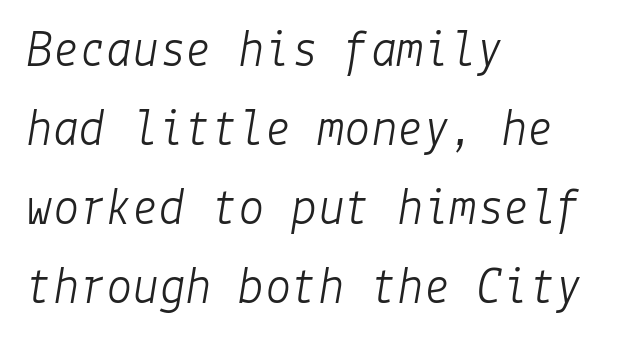
Q: Is the text bold? A: No.
Q: Is the text italic (slanted)? A: Yes, it leans right by about 9 degrees.
Q: Is the text underlined? A: No.
Q: How is the paragraph aligned? A: Left-aligned.
Q: Is the spacing between letters normal or unusually wide? A: Normal.
Q: Is the spacing between lines tight, normal or loose? A: Normal.
Q: Width (condensed, normal, or wide)? A: Normal.
Q: Stroke contrast? A: Low.
Q: x-height? A: Medium.
